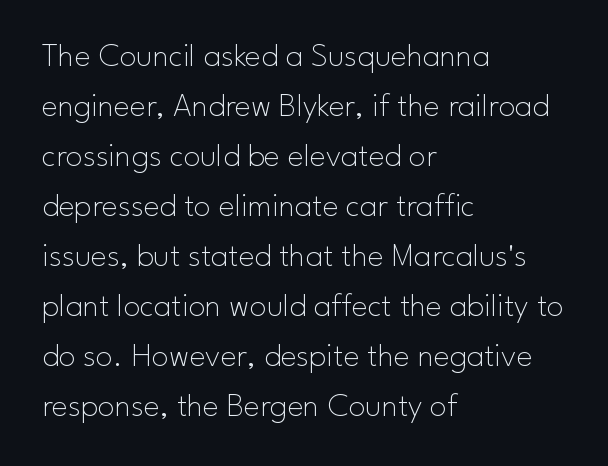
Q: Is the text bold? A: No.
Q: Is the text italic (slanted)? A: No, it is upright.
Q: Is the typeface a serif or a sans-serif typeface? A: Sans-serif.
Q: Is the text underlined? A: No.
Q: How is the paragraph aligned? A: Left-aligned.
Q: Is the spacing between letters normal or unusually wide? A: Normal.
Q: Is the spacing between lines tight, normal or loose? A: Normal.
Q: Width (condensed, normal, or wide)? A: Normal.
Q: Stroke contrast? A: Low.
Q: x-height? A: Small.
Q: Monospaced? A: No.
